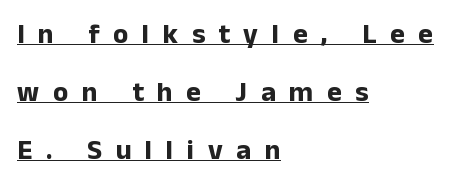
{"serif": "no", "italic": "no", "bold": "yes", "weight": "bold", "width": "normal", "stroke_contrast": "low", "x_height": "medium", "monospaced": "no", "underline": "yes", "align": "left", "line_spacing": "loose", "line_spacing_ratio": 2.07, "letter_spacing": "wide", "letter_spacing_em": 0.49, "glyph_px": 28}
